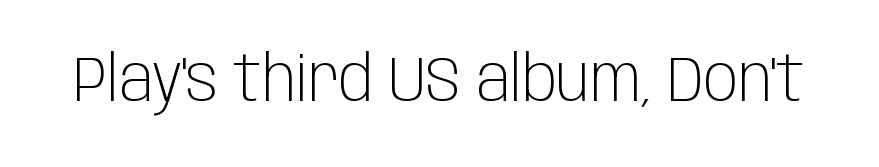
Q: Is the text bold? A: No.
Q: Is the text italic (slanted)? A: No, it is upright.
Q: Is the typeface a serif or a sans-serif typeface? A: Sans-serif.
Q: Is the text underlined? A: No.
Q: Is the spacing between letters normal or unusually wide? A: Normal.
Q: Width (condensed, normal, or wide)? A: Condensed.
Q: Stroke contrast? A: Low.
Q: x-height? A: Large.
Q: Monospaced? A: No.
